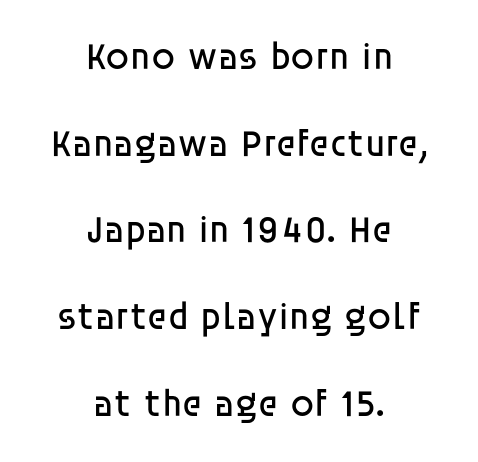
The image shows 38 px regular-weight sans-serif type, upright; set centered, loose line spacing (2.28x), normal letter spacing, not underlined; low stroke contrast and a large x-height.
